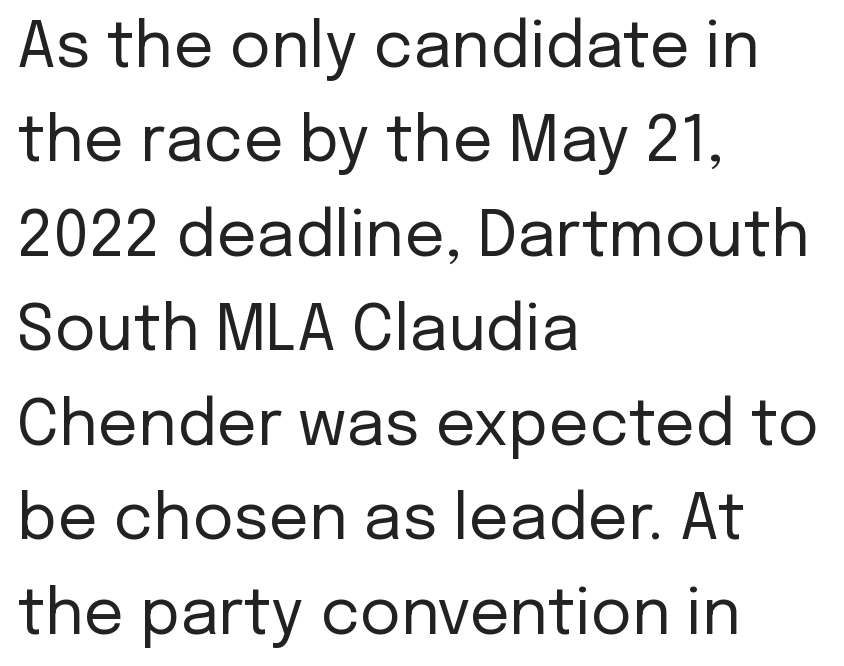
{"serif": "no", "italic": "no", "bold": "no", "weight": "regular", "width": "normal", "stroke_contrast": "low", "x_height": "medium", "monospaced": "no", "underline": "no", "align": "left", "line_spacing": "normal", "line_spacing_ratio": 1.5, "letter_spacing": "normal", "letter_spacing_em": 0.0, "glyph_px": 63}
